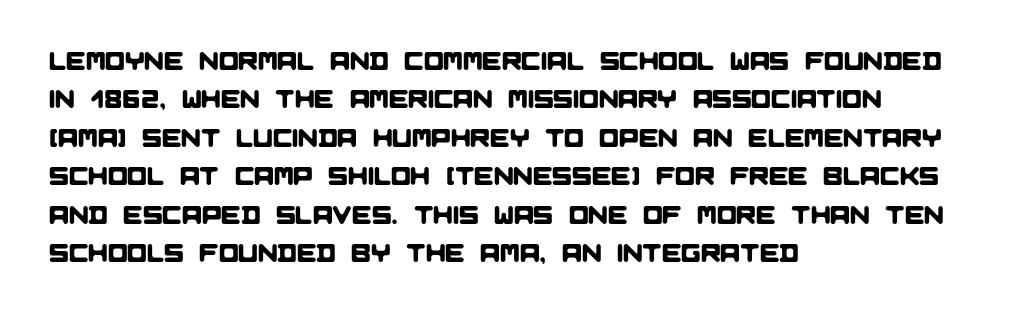
This rendering uses left alignment, leaving the right contour irregular. The zone under the glyphs is completely vacant. This block has exactly the height ordinary leading produces. You could call the tracking neutral — neither tight nor loose.
